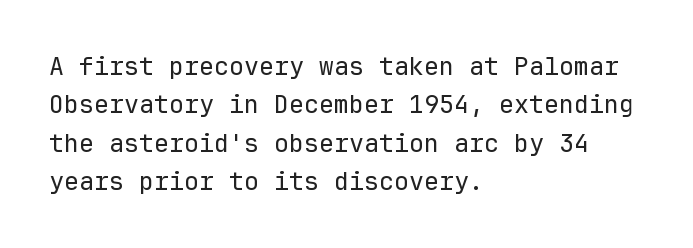
{"italic": "no", "bold": "no", "underline": "no", "align": "left", "line_spacing": "normal", "line_spacing_ratio": 1.54, "letter_spacing": "normal", "letter_spacing_em": 0.0, "glyph_px": 25}
